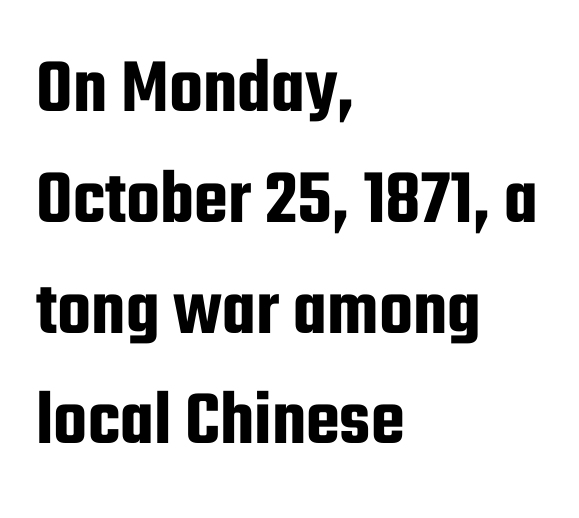
Font category for this specimen: sans-serif. In CSS terms this would be text-align: left. The letters advance in unequal steps, a hallmark of proportional type. Whoever set this chose a conventional vertical rhythm. Does extra space separate the letters? No, they use regular spacing.
